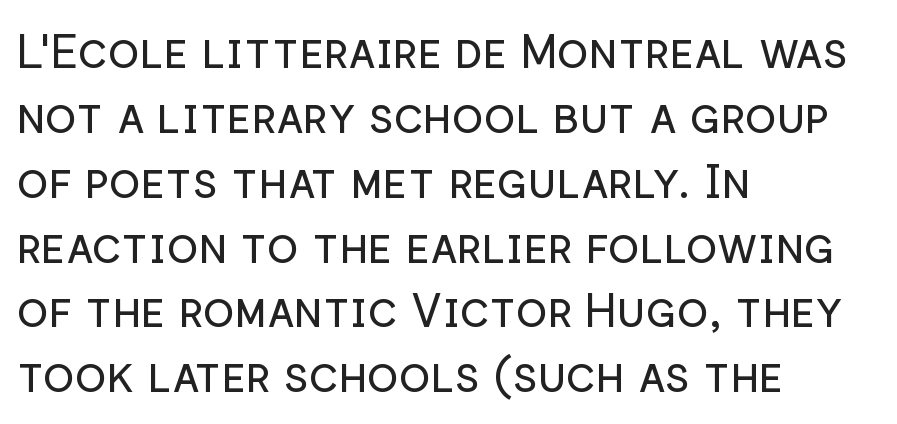
Q: Is the text bold? A: No.
Q: Is the text italic (slanted)? A: No, it is upright.
Q: Is the typeface a serif or a sans-serif typeface? A: Sans-serif.
Q: Is the text underlined? A: No.
Q: How is the paragraph aligned? A: Left-aligned.
Q: Is the spacing between letters normal or unusually wide? A: Normal.
Q: Is the spacing between lines tight, normal or loose? A: Normal.
Q: Width (condensed, normal, or wide)? A: Normal.
Q: Stroke contrast? A: Low.
Q: x-height? A: Medium.
Q: Monospaced? A: No.
